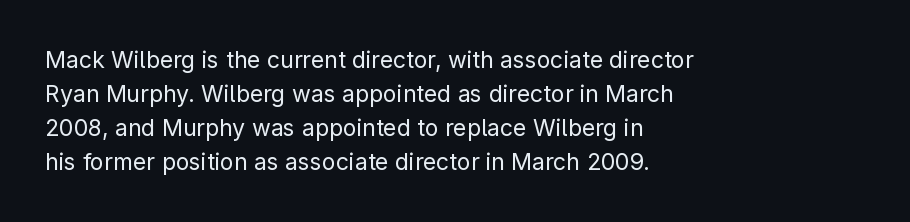
Q: Is the text bold? A: No.
Q: Is the text italic (slanted)? A: No, it is upright.
Q: Is the text underlined? A: No.
Q: How is the paragraph aligned? A: Left-aligned.
Q: Is the spacing between letters normal or unusually wide? A: Normal.
Q: Is the spacing between lines tight, normal or loose? A: Normal.
